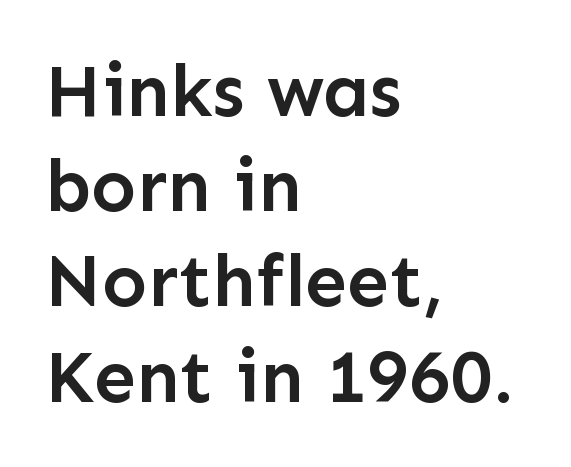
Letterform terminals end flat and unadorned throughout the passage. Anything drawn beneath the words? Only blank space. The face used here is proportionally spaced, like ordinary book or web type. The rag falls on the right side of this text block. Inter-character spacing is left at the font's built-in metrics. Does the leading feel generous? No, just average.
